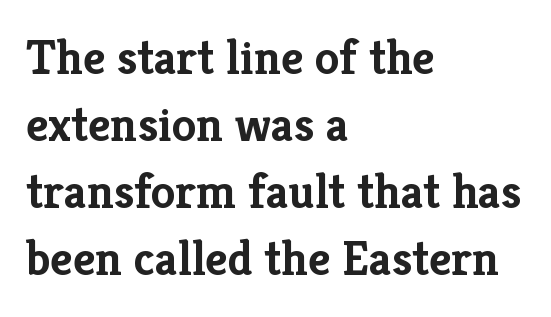
{"serif": "yes", "italic": "no", "bold": "yes", "weight": "semibold", "width": "normal", "stroke_contrast": "low", "x_height": "medium", "monospaced": "no", "underline": "no", "align": "left", "line_spacing": "normal", "line_spacing_ratio": 1.37, "letter_spacing": "normal", "letter_spacing_em": 0.0, "glyph_px": 49}
